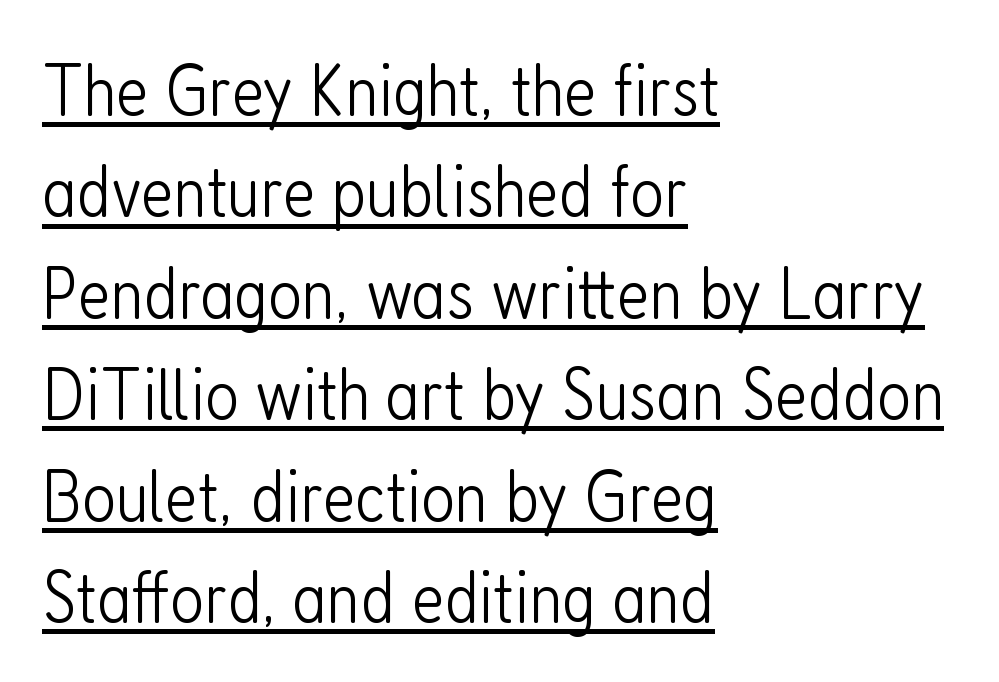
Regarding serifs, this sample does without them. Think of a printed novel: that variable character pitch is what you see here. Baseline-to-baseline distance is the conventional proportion of letter height. The specimen reads as upright at a glance.
